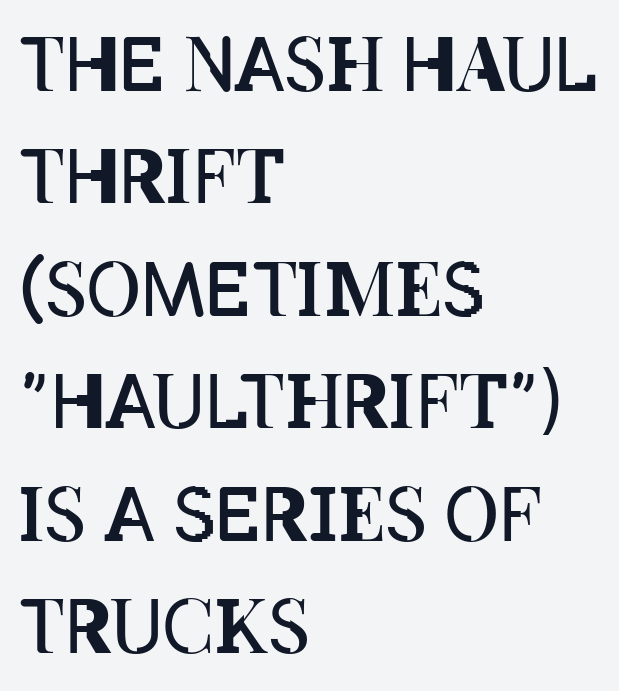
Q: Is the text bold? A: No.
Q: Is the text italic (slanted)? A: No, it is upright.
Q: Is the text underlined? A: No.
Q: How is the paragraph aligned? A: Left-aligned.
Q: Is the spacing between letters normal or unusually wide? A: Normal.
Q: Is the spacing between lines tight, normal or loose? A: Normal.
Q: Width (condensed, normal, or wide)? A: Condensed.
Q: Stroke contrast? A: Low.
Q: x-height? A: Large.
Q: Monospaced? A: No.
